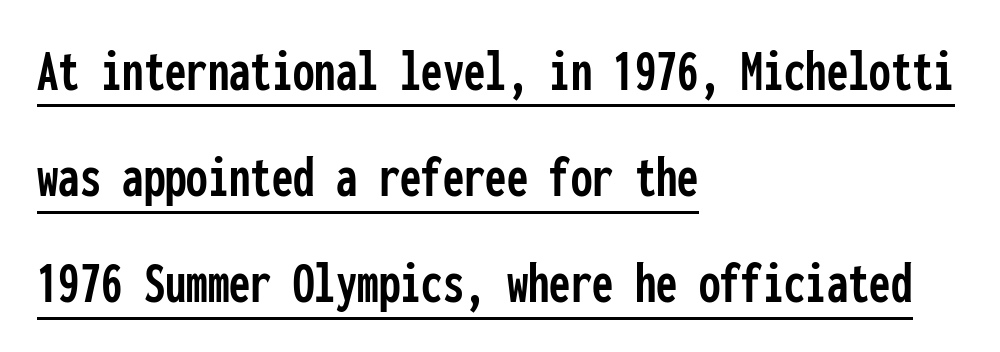
Q: Is the text italic (slanted)? A: No, it is upright.
Q: Is the typeface a serif or a sans-serif typeface? A: Sans-serif.
Q: Is the text underlined? A: Yes.
Q: How is the paragraph aligned? A: Left-aligned.
Q: Is the spacing between letters normal or unusually wide? A: Normal.
Q: Width (condensed, normal, or wide)? A: Condensed.
Q: Stroke contrast? A: Low.
Q: x-height? A: Medium.
Q: Monospaced? A: Yes.
